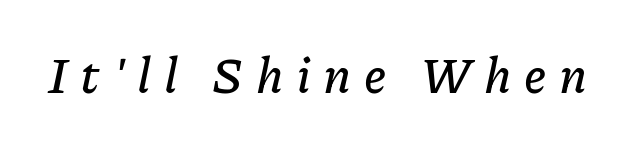
The image shows 49 px text type, italic (leaning right); set unusually wide letter spacing (+0.26 em), not underlined; low stroke contrast and a medium x-height.
